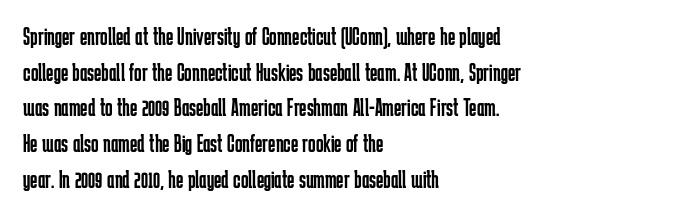
{"italic": "no", "bold": "no", "underline": "no", "align": "left", "line_spacing": "normal", "line_spacing_ratio": 1.43, "letter_spacing": "normal", "letter_spacing_em": 0.0, "glyph_px": 25}
